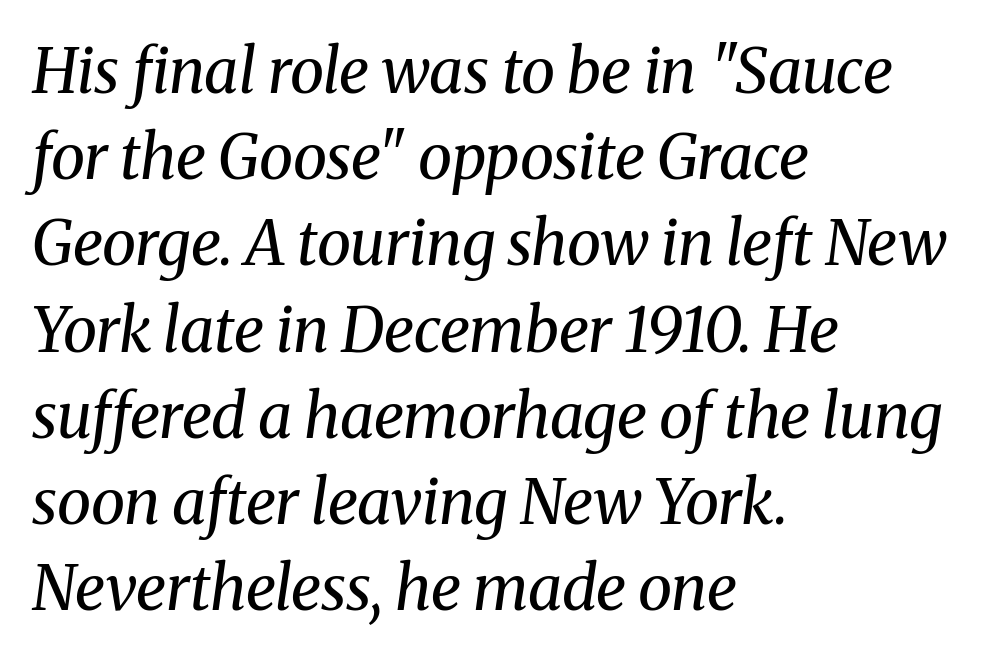
The passage shown stacks its lines at a standard gap. Note the varied advance widths — an 'i' is clearly narrower than an 'm'. Casual observation: everything's shoved over to the left. Anything drawn beneath the words? Only blank space.
